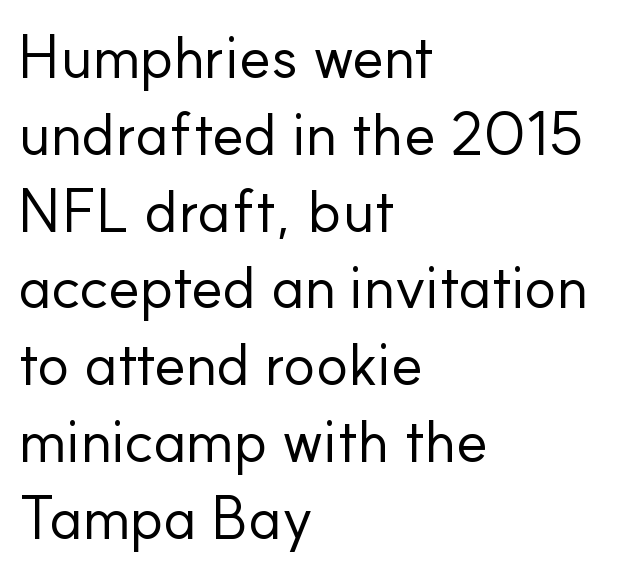
The passage shown is typed in a proportional face where columns would drift. Font category for this specimen: sans-serif. Notice how the passage keeps a crisp vertical edge on the left only. Words float on clear page, feet unadorned. Every character sits straight up, as roman type does.
